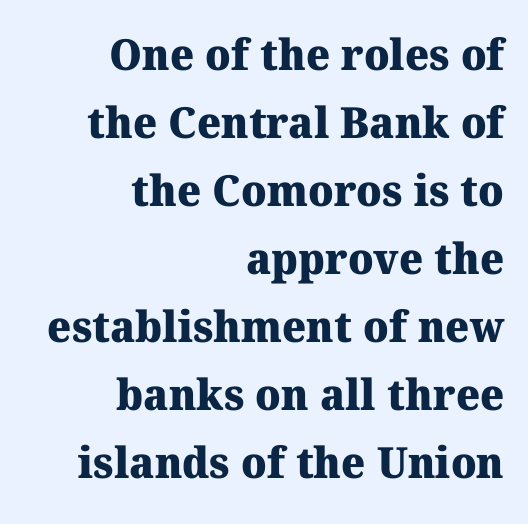
Q: Is the text bold? A: Yes.
Q: Is the typeface a serif or a sans-serif typeface? A: Serif.
Q: Is the text underlined? A: No.
Q: How is the paragraph aligned? A: Right-aligned.
Q: Is the spacing between letters normal or unusually wide? A: Normal.
Q: Is the spacing between lines tight, normal or loose? A: Normal.
Q: Width (condensed, normal, or wide)? A: Normal.
Q: Stroke contrast? A: Medium.
Q: x-height? A: Medium.
Q: Monospaced? A: No.
